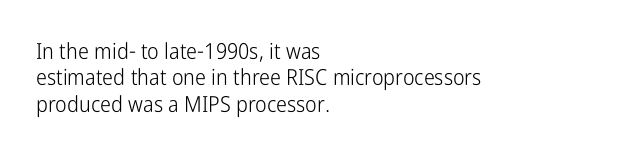
{"italic": "no", "bold": "no", "underline": "no", "align": "left", "line_spacing_ratio": 1.2, "letter_spacing": "normal", "letter_spacing_em": 0.0, "glyph_px": 22}
